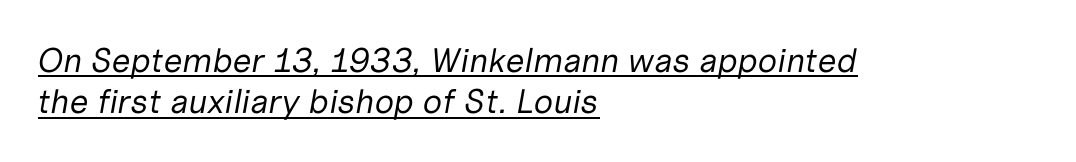
Inter-character spacing is left at the font's built-in metrics. Caption: multi-line text, flush left, ragged right. Posture: slanted. Beneath each row of characters lies a ruled line. Here the designer chose a conventional face with non-uniform glyph widths.
